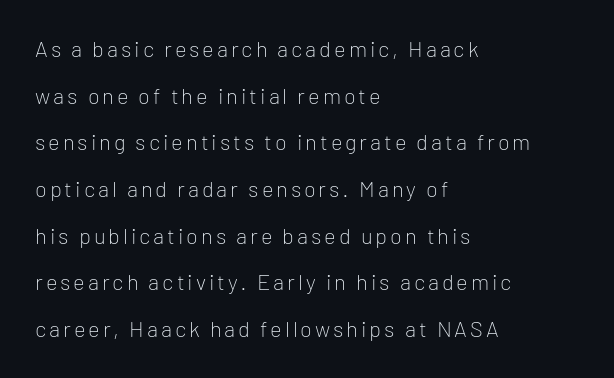
Descenders hang freely into open space. A quiet, ordinary-to-light weight characterises the typeface. Typeset ragged right — the left edge is the straight one. If you drew a line through each stem, it would be perfectly vertical. A great deal of white space separates one row of letters from the next.
